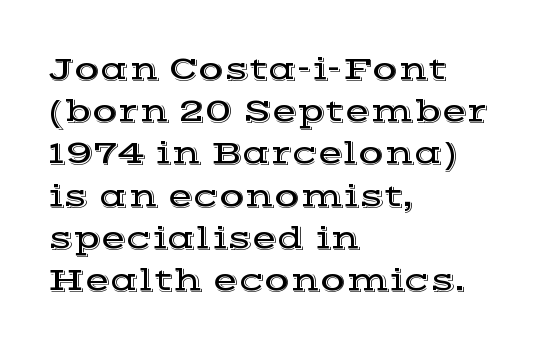
{"serif": "yes", "italic": "no", "width": "wide", "x_height": "medium", "monospaced": "no", "underline": "no", "align": "left", "line_spacing": "normal", "line_spacing_ratio": 1.28, "letter_spacing": "normal", "letter_spacing_em": 0.0, "glyph_px": 33}
